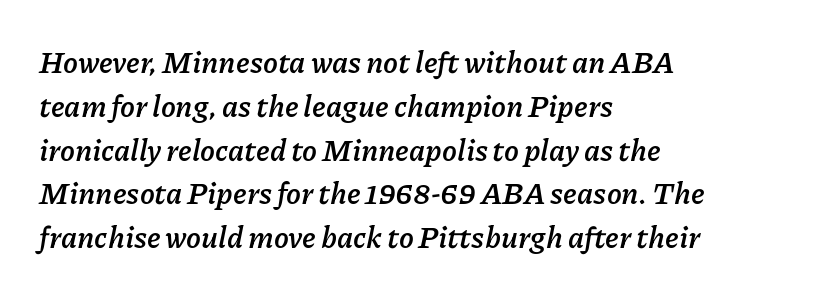
{"italic": "yes", "lean": "right", "slant_degrees": 11, "bold": "yes", "weight": "semibold", "width": "normal", "stroke_contrast": "low", "x_height": "medium", "monospaced": "no", "underline": "no", "align": "left", "line_spacing": "normal", "line_spacing_ratio": 1.46, "letter_spacing": "normal", "letter_spacing_em": 0.0, "glyph_px": 30}
